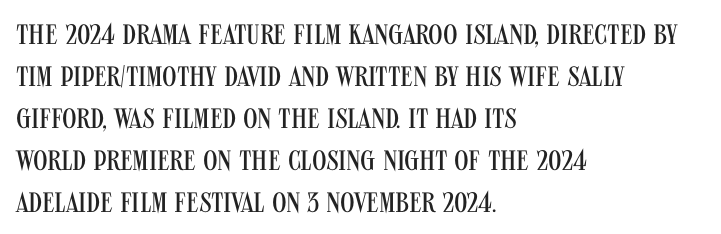
Q: Is the text bold? A: No.
Q: Is the text italic (slanted)? A: No, it is upright.
Q: Is the typeface a serif or a sans-serif typeface? A: Sans-serif.
Q: Is the text underlined? A: No.
Q: How is the paragraph aligned? A: Left-aligned.
Q: Is the spacing between letters normal or unusually wide? A: Normal.
Q: Is the spacing between lines tight, normal or loose? A: Normal.
Q: Width (condensed, normal, or wide)? A: Condensed.
Q: Stroke contrast? A: Medium.
Q: x-height? A: Large.
Q: Monospaced? A: No.
